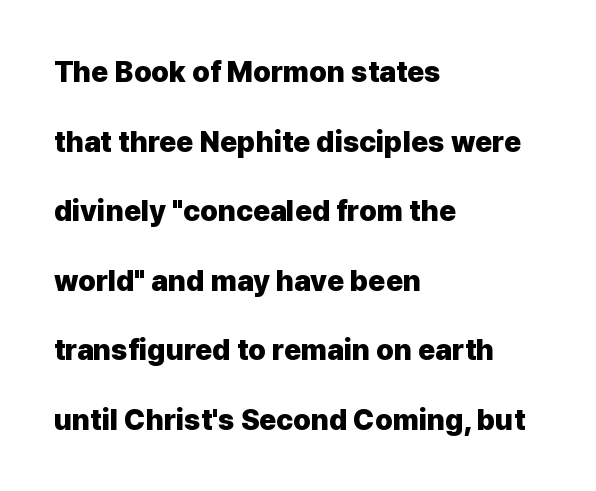
Here the designer chose a conventional face with non-uniform glyph widths. The words here are not underlined. This is heavy type, rendered in bold. Between one letter and the next there's only the usual sliver of space.
